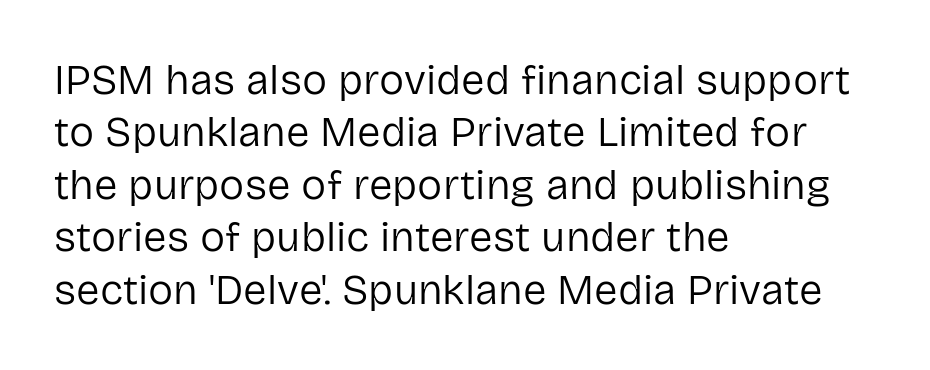
The image shows 42 px regular-weight sans-serif type, upright; set left-aligned, normal line spacing (1.25x), normal letter spacing, not underlined; low stroke contrast and a medium x-height.
